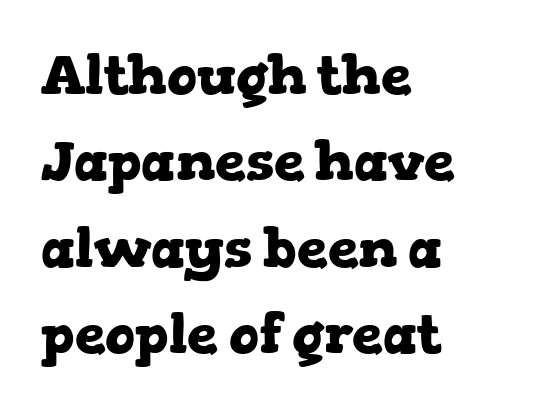
You can tell from the footed stems that serif type was used. The face used here has the dense, thick strokes of a bold. You could not count columns in this text — the font is proportionally spaced. In terms of posture, this sample is upright.
